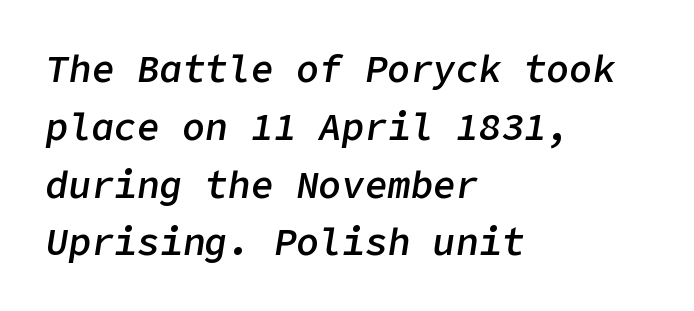
The image shows 38 px semibold type, italic (leaning right); set left-aligned, normal line spacing (1.52x), normal letter spacing, not underlined; low stroke contrast and a medium x-height.
